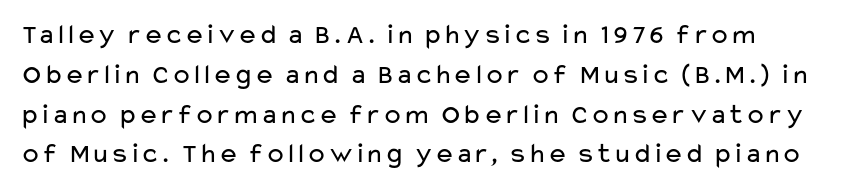
The image shows 28 px regular-weight, wide sans-serif type, upright; set left-aligned, normal line spacing (1.42x), normal letter spacing, not underlined; low stroke contrast and a medium x-height.
